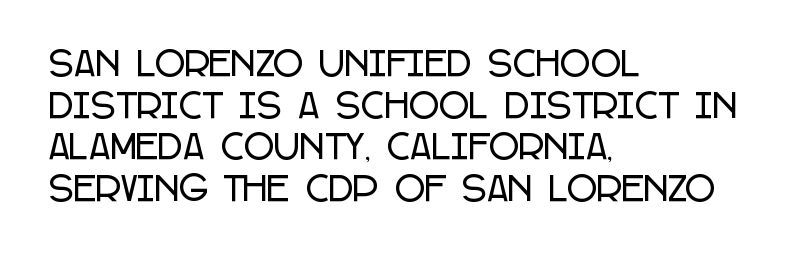
{"serif": "no", "italic": "no", "width": "condensed", "stroke_contrast": "low", "x_height": "large", "monospaced": "no", "underline": "no", "align": "left", "line_spacing": "normal", "line_spacing_ratio": 1.26, "letter_spacing": "normal", "letter_spacing_em": 0.0, "glyph_px": 33}
